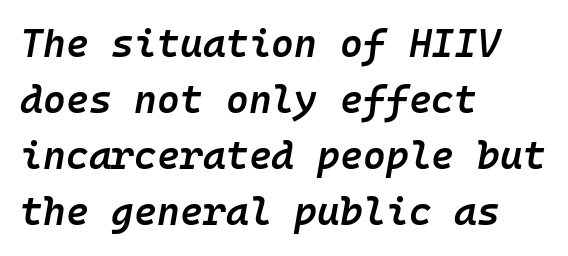
Q: Is the text bold? A: Semi-bold.
Q: Is the text italic (slanted)? A: Yes, it leans right by about 10 degrees.
Q: Is the text underlined? A: No.
Q: How is the paragraph aligned? A: Left-aligned.
Q: Is the spacing between letters normal or unusually wide? A: Normal.
Q: Is the spacing between lines tight, normal or loose? A: Normal.
Q: Width (condensed, normal, or wide)? A: Normal.
Q: Stroke contrast? A: Low.
Q: x-height? A: Medium.
Q: Monospaced? A: Yes.
